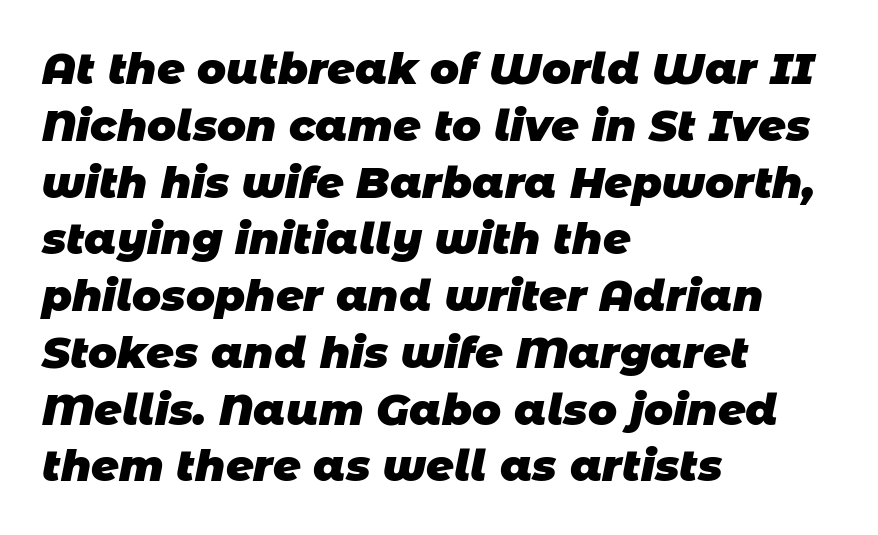
Every row of glyphs begins at an identical x-position on the left. To sum up the face: it is a sans, with no serifs. The vertical gap from one line to the next is medium. Looks like regular typesetting: each glyph gets only the width it needs. Only glyphs here, with clear space below each row.
